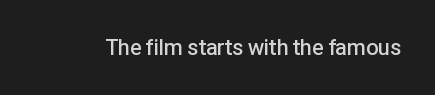
{"italic": "no", "bold": "semi", "underline": "no", "letter_spacing": "normal", "letter_spacing_em": 0.0, "glyph_px": 22}
